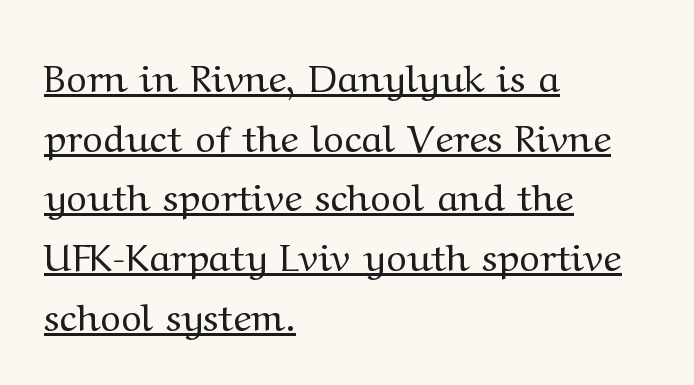
The letters stand upright; this is a roman face. Spacing between characters is what you'd get straight out of the box. Is there much room between lines? A standard amount, neither cramped nor airy. Each letter keeps its own natural width here, so spacing adapts to shape. The font family rendered here belongs to the serif group. Is the stroke heavy? The answer is a plain regular-or-lighter.
